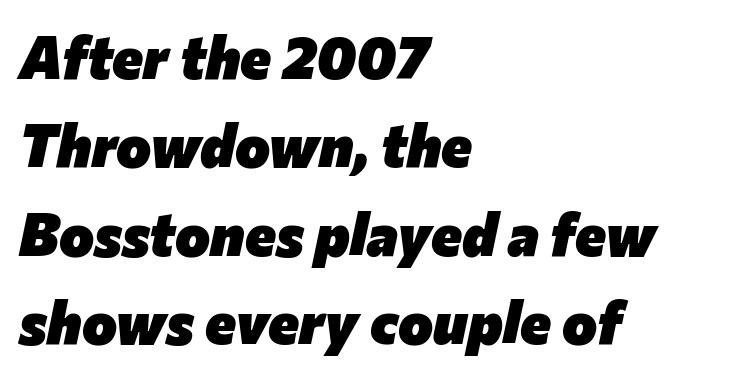
The image shows 59 px heavy type, italic (leaning right); set left-aligned, normal line spacing (1.5x), normal letter spacing, not underlined; low stroke contrast and a medium x-height.
